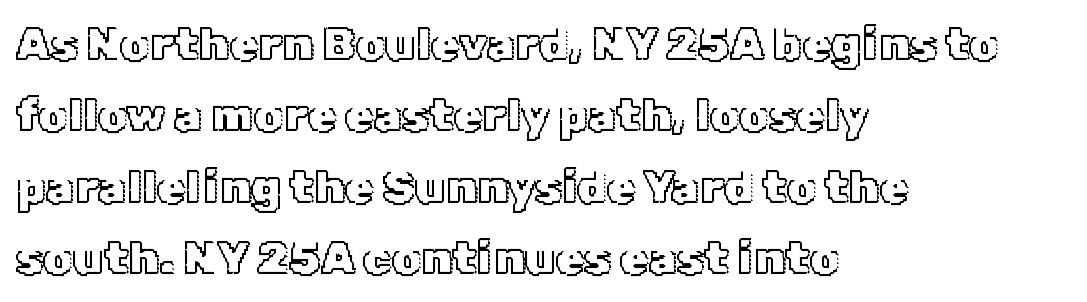
Is there much room between lines? A standard amount, neither cramped nor airy. Each letter keeps its own natural width here, so spacing adapts to shape. Rule under the text: the space is simply empty. The lettering stays uniformly vertical, giving the passage a roman look. Horizontal alignment here is leftward, the default for most running prose.
